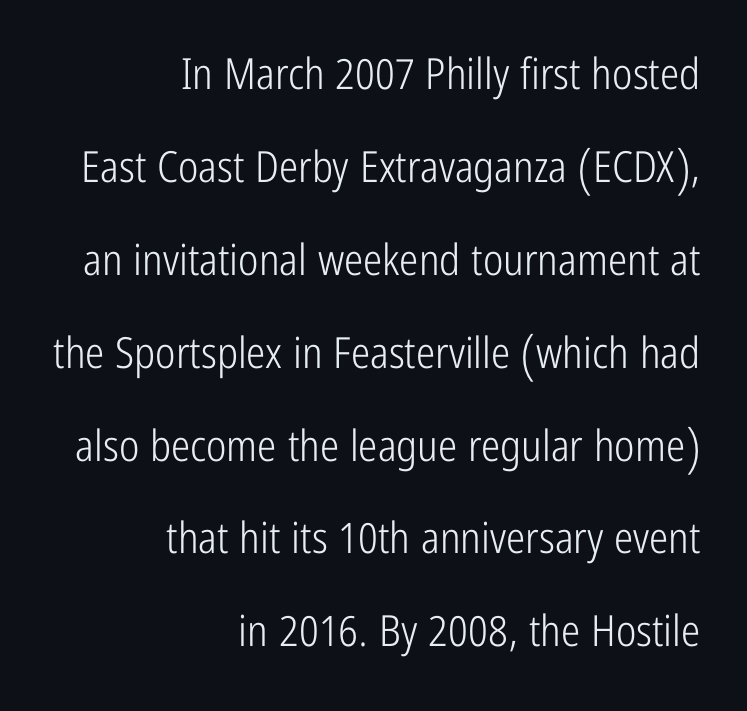
{"serif": "no", "italic": "no", "bold": "no", "weight": "light", "width": "condensed", "stroke_contrast": "low", "x_height": "medium", "monospaced": "no", "underline": "no", "align": "right", "line_spacing": "loose", "line_spacing_ratio": 2.16, "letter_spacing": "normal", "letter_spacing_em": 0.0, "glyph_px": 43}
